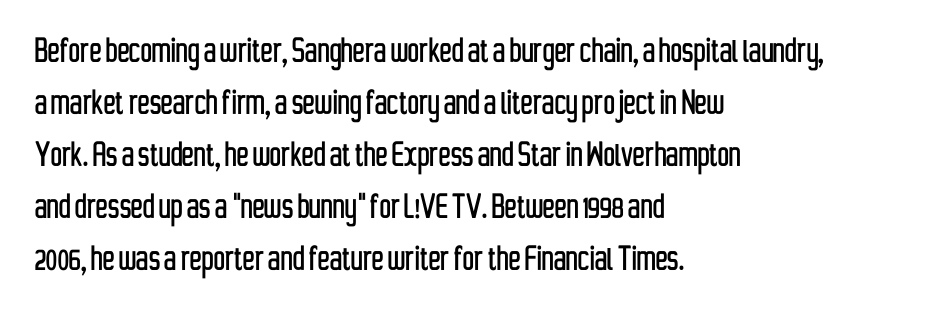
{"serif": "no", "italic": "no", "width": "condensed", "stroke_contrast": "low", "x_height": "medium", "monospaced": "no", "underline": "no", "align": "left", "line_spacing": "normal", "line_spacing_ratio": 1.3, "letter_spacing": "normal", "letter_spacing_em": 0.0, "glyph_px": 40}
